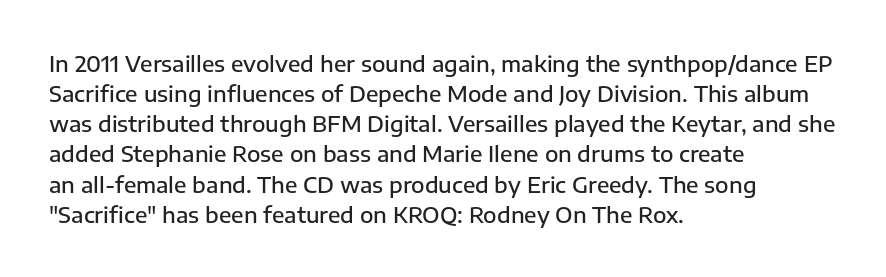
The rows are spaced the way most documents space them. Default kerning and tracking; the words read as compact shapes. Reading down the block, your eye returns to a fixed left position each line. The lettering stays uniformly vertical, giving the passage a roman look. Set as a demibold, roughly 600 on the weight scale.
